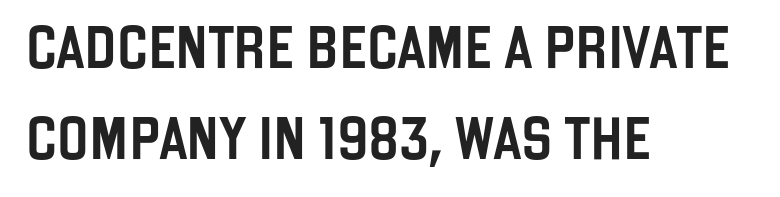
Q: Is the text italic (slanted)? A: No, it is upright.
Q: Is the typeface a serif or a sans-serif typeface? A: Sans-serif.
Q: Is the text underlined? A: No.
Q: How is the paragraph aligned? A: Left-aligned.
Q: Is the spacing between letters normal or unusually wide? A: Normal.
Q: Is the spacing between lines tight, normal or loose? A: Loose.
Q: Width (condensed, normal, or wide)? A: Condensed.
Q: Stroke contrast? A: Low.
Q: x-height? A: Large.
Q: Monospaced? A: No.
